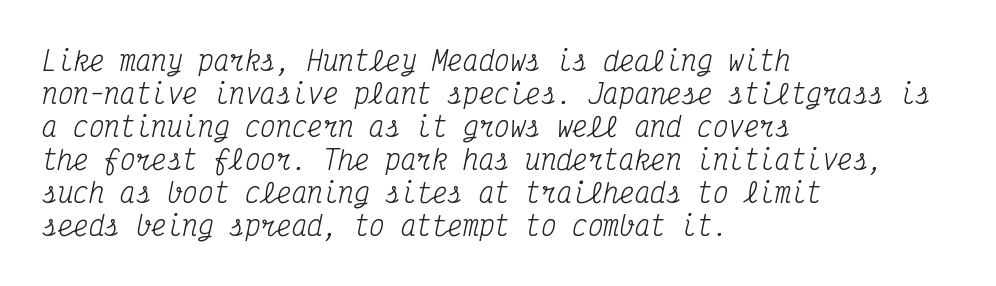
The image shows 26 px text type, italic (leaning right); set left-aligned, normal line spacing (1.27x), normal letter spacing, not underlined.
